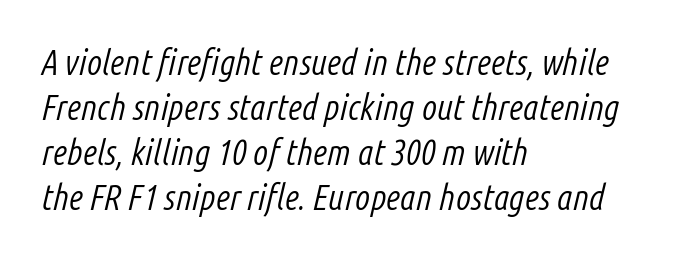
The image shows 35 px light, condensed type, italic (leaning right); set left-aligned, normal line spacing (1.29x), normal letter spacing, not underlined; low stroke contrast and a medium x-height.
